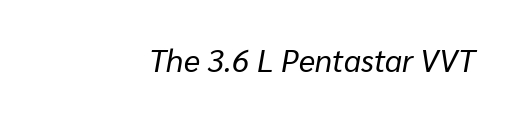
{"italic": "yes", "lean": "right", "slant_degrees": 10, "bold": "no", "weight": "regular", "width": "normal", "stroke_contrast": "low", "x_height": "medium", "monospaced": "no", "underline": "no", "align": "right", "letter_spacing": "normal", "letter_spacing_em": 0.0, "glyph_px": 31}
